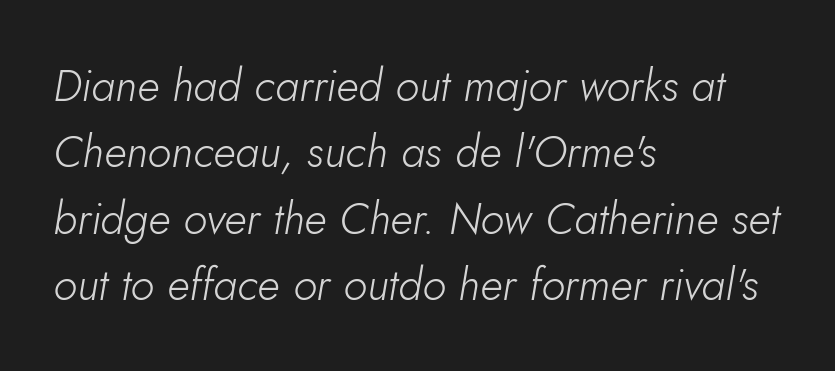
Q: Is the text bold? A: No.
Q: Is the text italic (slanted)? A: Yes, it leans right by about 5 degrees.
Q: Is the text underlined? A: No.
Q: How is the paragraph aligned? A: Left-aligned.
Q: Is the spacing between letters normal or unusually wide? A: Normal.
Q: Is the spacing between lines tight, normal or loose? A: Normal.
Q: Width (condensed, normal, or wide)? A: Normal.
Q: Stroke contrast? A: Low.
Q: x-height? A: Small.
Q: Monospaced? A: No.
